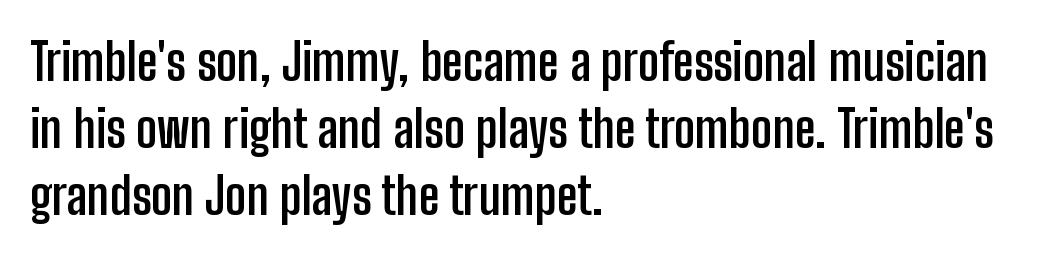
Q: Is the text bold? A: Yes.
Q: Is the text italic (slanted)? A: No, it is upright.
Q: Is the typeface a serif or a sans-serif typeface? A: Sans-serif.
Q: Is the text underlined? A: No.
Q: How is the paragraph aligned? A: Left-aligned.
Q: Is the spacing between letters normal or unusually wide? A: Normal.
Q: Is the spacing between lines tight, normal or loose? A: Normal.
Q: Width (condensed, normal, or wide)? A: Condensed.
Q: Stroke contrast? A: Low.
Q: x-height? A: Medium.
Q: Monospaced? A: No.
